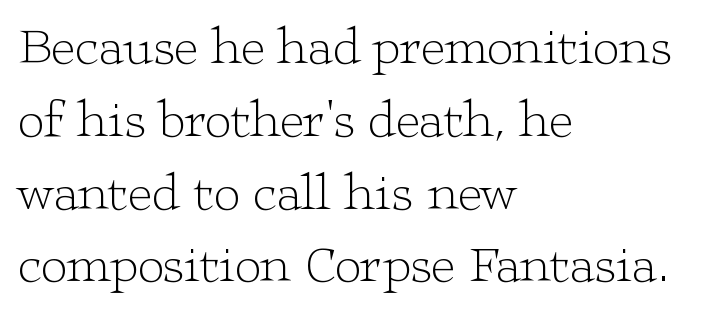
The image shows 52 px light, wide serif type, upright; set left-aligned, normal line spacing (1.4x), normal letter spacing, not underlined; low stroke contrast and a medium x-height.
